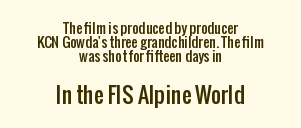
Q: Is the text italic (slanted)? A: No, it is upright.
Q: Is the text underlined? A: No.
Q: How is the paragraph aligned? A: Centered.
Q: Is the spacing between letters normal or unusually wide? A: Normal.
Q: Is the spacing between lines tight, normal or loose? A: Tight.
Q: Which block of text is set in a larger size, the first (top) or the second (bottom)? A: The second (bottom) one.
